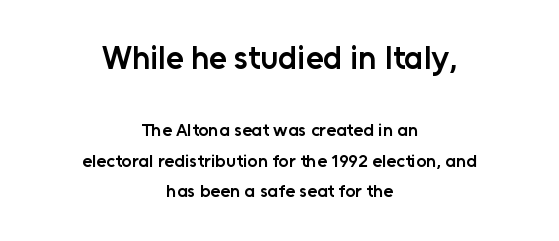
The emphasis by scale lands on block number one, above. These lines carry some extra weight — a demibold, not a full bold. Check under the words: just untouched page. This rendering employs a face without finishing strokes, i.e., a sans-serif. These lines keep a tight, regular rhythm from letter to letter.
